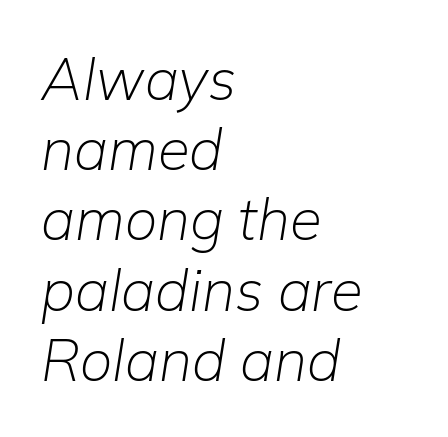
The image shows 58 px light type, italic (leaning right); set left-aligned, line spacing 1.21x, normal letter spacing, not underlined; low stroke contrast and a medium x-height.
